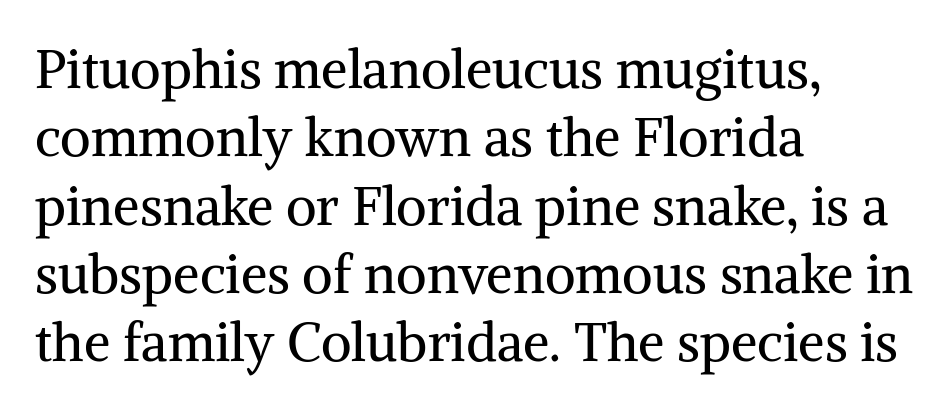
Q: Is the text bold? A: No.
Q: Is the text italic (slanted)? A: No, it is upright.
Q: Is the typeface a serif or a sans-serif typeface? A: Serif.
Q: Is the text underlined? A: No.
Q: How is the paragraph aligned? A: Left-aligned.
Q: Is the spacing between letters normal or unusually wide? A: Normal.
Q: Is the spacing between lines tight, normal or loose? A: Normal.
Q: Width (condensed, normal, or wide)? A: Normal.
Q: Stroke contrast? A: Medium.
Q: x-height? A: Medium.
Q: Monospaced? A: No.
